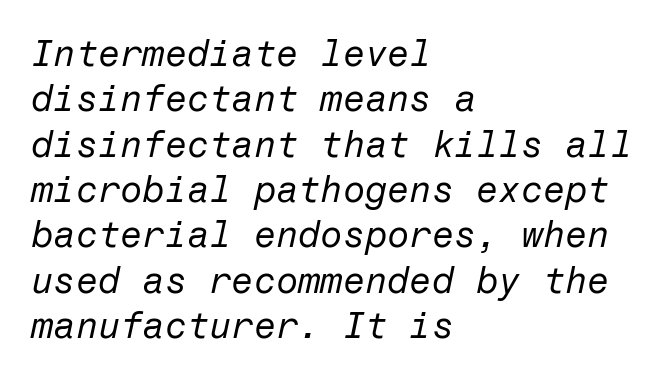
The image shows 36 px regular-weight type, italic (leaning right); set left-aligned, normal line spacing (1.26x), normal letter spacing, not underlined; low stroke contrast and a medium x-height.
